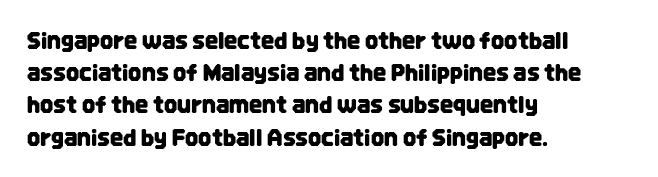
{"italic": "no", "underline": "no", "align": "left", "line_spacing": "normal", "line_spacing_ratio": 1.4, "letter_spacing": "normal", "letter_spacing_em": 0.0, "glyph_px": 23}
